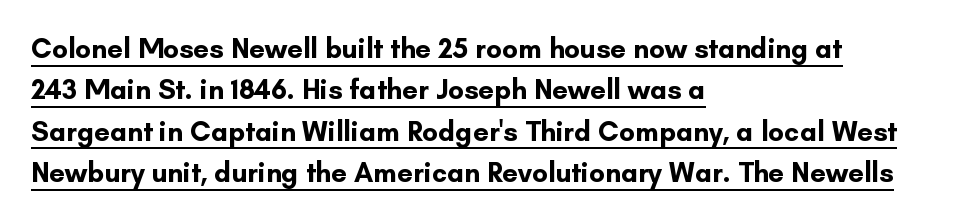
{"serif": "no", "italic": "no", "bold": "yes", "weight": "bold", "width": "normal", "stroke_contrast": "low", "x_height": "small", "monospaced": "no", "underline": "yes", "align": "left", "line_spacing": "normal", "line_spacing_ratio": 1.48, "letter_spacing": "normal", "letter_spacing_em": 0.0, "glyph_px": 28}
